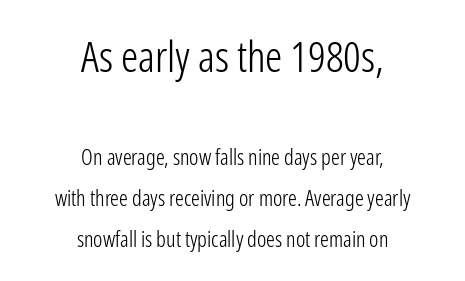
{"serif": "no", "italic": "no", "bold": "no", "weight": "light", "width": "condensed", "stroke_contrast": "low", "x_height": "medium", "monospaced": "no", "underline": "no", "align": "center", "line_spacing_ratio": 1.87, "letter_spacing": "normal", "letter_spacing_em": 0.0, "larger_block": "first", "size_ratio": 1.95, "glyph_px": 43}
